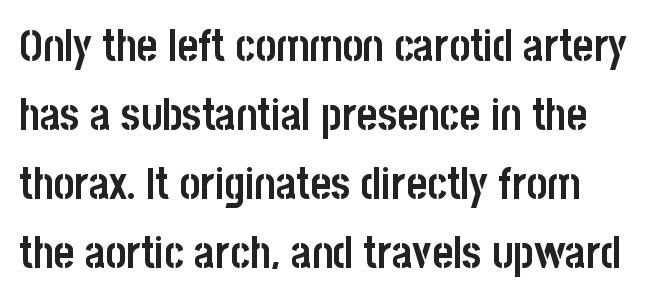
The image shows 44 px semibold, condensed sans-serif type, upright; set normal line spacing (1.57x), normal letter spacing, not underlined; low stroke contrast and a large x-height.
